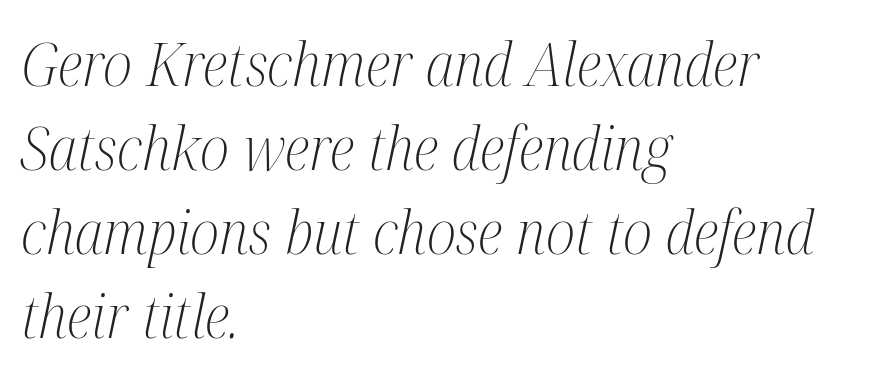
{"serif": "yes", "italic": "yes", "lean": "right", "slant_degrees": 12, "bold": "no", "weight": "light", "width": "condensed", "stroke_contrast": "medium", "x_height": "medium", "monospaced": "no", "underline": "no", "align": "left", "line_spacing": "normal", "line_spacing_ratio": 1.4, "letter_spacing": "normal", "letter_spacing_em": 0.0, "glyph_px": 60}
